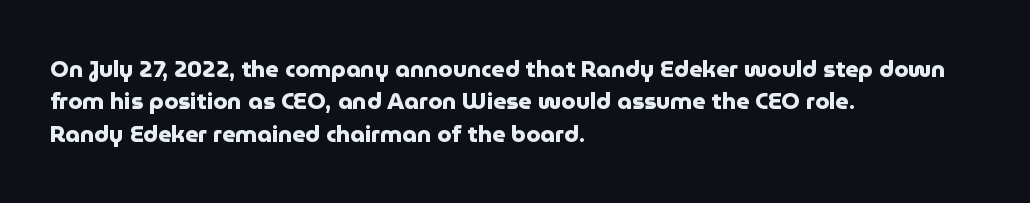
The image shows 23 px bold type, upright; set left-aligned, normal line spacing (1.41x), normal letter spacing, not underlined.
